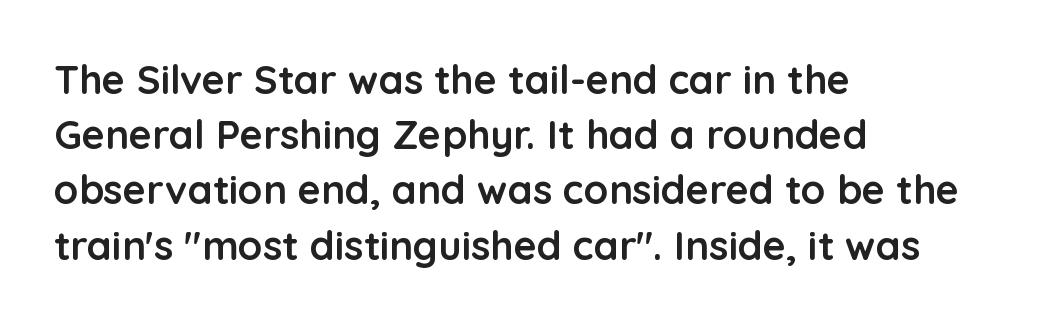
Q: Is the text bold? A: Yes.
Q: Is the text italic (slanted)? A: No, it is upright.
Q: Is the typeface a serif or a sans-serif typeface? A: Sans-serif.
Q: Is the text underlined? A: No.
Q: How is the paragraph aligned? A: Left-aligned.
Q: Is the spacing between letters normal or unusually wide? A: Normal.
Q: Is the spacing between lines tight, normal or loose? A: Normal.
Q: Width (condensed, normal, or wide)? A: Normal.
Q: Stroke contrast? A: Low.
Q: x-height? A: Medium.
Q: Monospaced? A: No.
